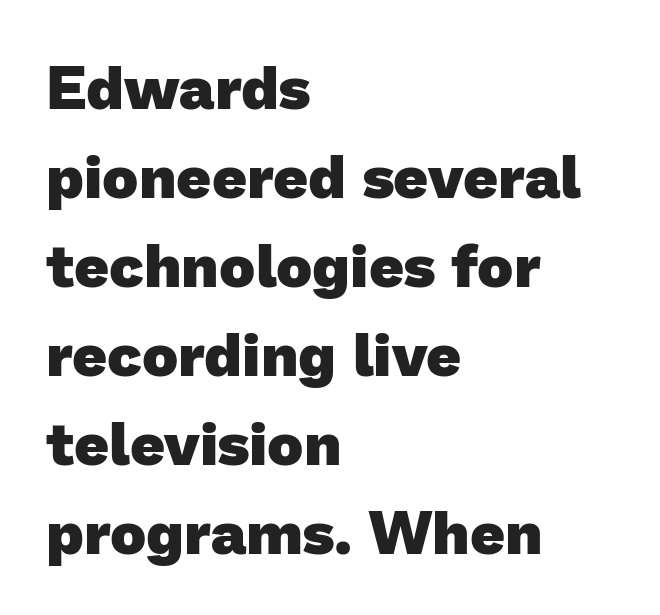
Q: Is the text bold? A: Yes.
Q: Is the typeface a serif or a sans-serif typeface? A: Sans-serif.
Q: Is the text underlined? A: No.
Q: How is the paragraph aligned? A: Left-aligned.
Q: Is the spacing between letters normal or unusually wide? A: Normal.
Q: Is the spacing between lines tight, normal or loose? A: Normal.
Q: Width (condensed, normal, or wide)? A: Normal.
Q: Stroke contrast? A: Low.
Q: x-height? A: Medium.
Q: Monospaced? A: No.
